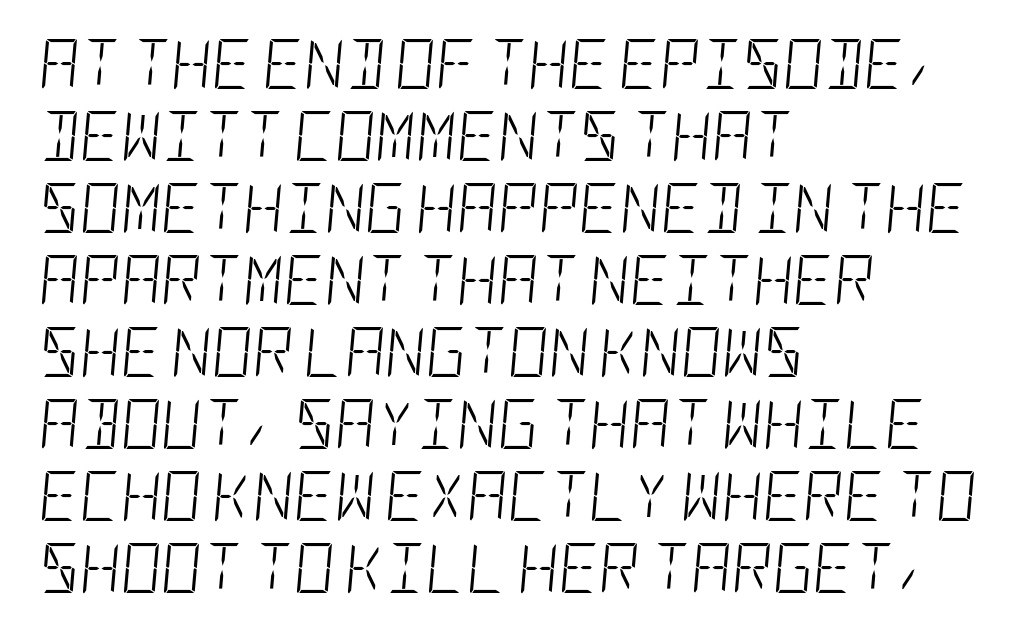
The image shows 50 px light, condensed type, italic (leaning right); set left-aligned, normal line spacing (1.44x), normal letter spacing, not underlined; low stroke contrast and a large x-height.
